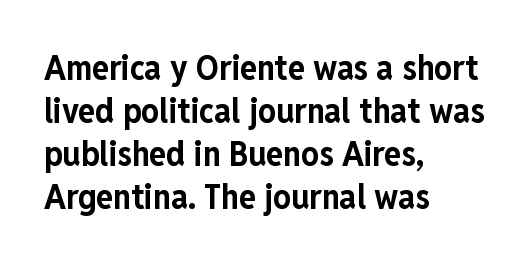
Teacher's note: observe the even left margin — that is flush-left alignment. These lines are rendered in a variable-pitch font. A typesetter would label this face a sans. The gaps between neighbouring characters are ordinary and unremarkable. The strip under each line holds only bare page.
